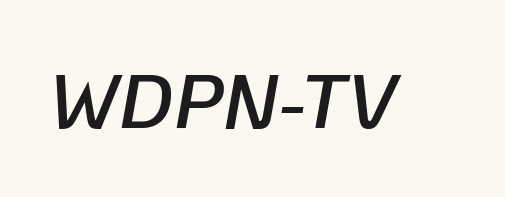
The image shows 77 px semibold type, italic (leaning right); set normal letter spacing, not underlined; low stroke contrast and a medium x-height.
